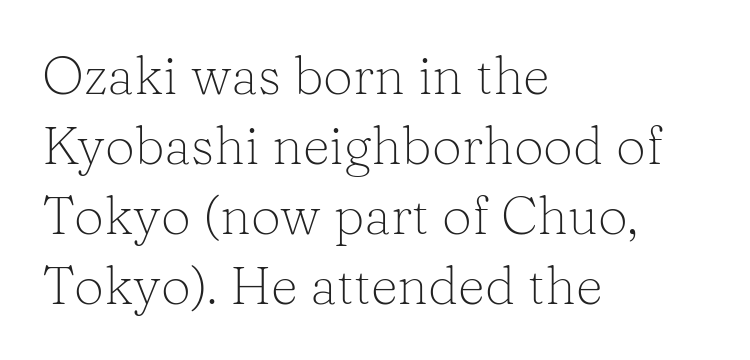
{"serif": "yes", "italic": "no", "bold": "no", "weight": "light", "width": "normal", "stroke_contrast": "low", "x_height": "medium", "monospaced": "no", "underline": "no", "align": "left", "line_spacing": "normal", "line_spacing_ratio": 1.32, "letter_spacing": "normal", "letter_spacing_em": 0.0, "glyph_px": 53}
